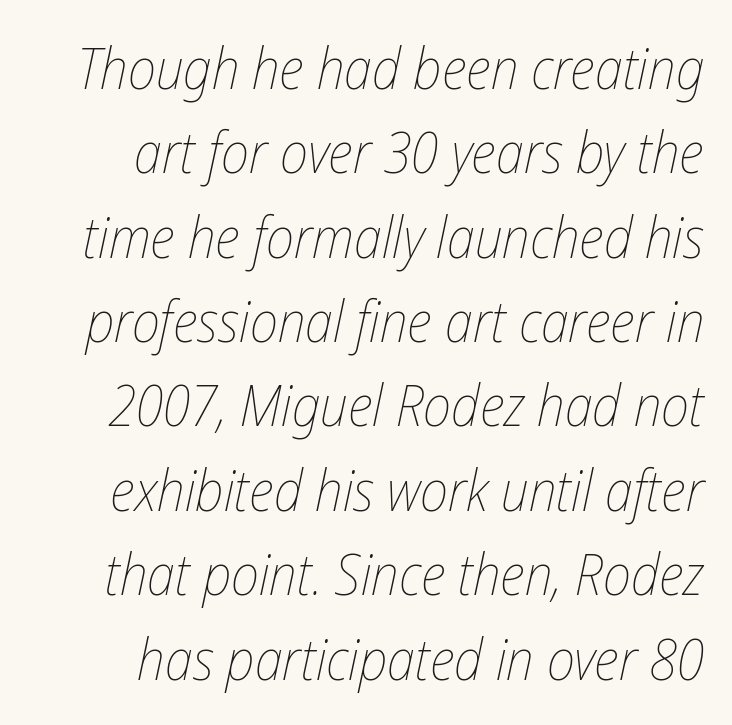
Q: Is the text bold? A: No.
Q: Is the text italic (slanted)? A: Yes, it leans right by about 12 degrees.
Q: Is the text underlined? A: No.
Q: How is the paragraph aligned? A: Right-aligned.
Q: Is the spacing between letters normal or unusually wide? A: Normal.
Q: Is the spacing between lines tight, normal or loose? A: Normal.
Q: Width (condensed, normal, or wide)? A: Condensed.
Q: Stroke contrast? A: Low.
Q: x-height? A: Medium.
Q: Monospaced? A: No.
